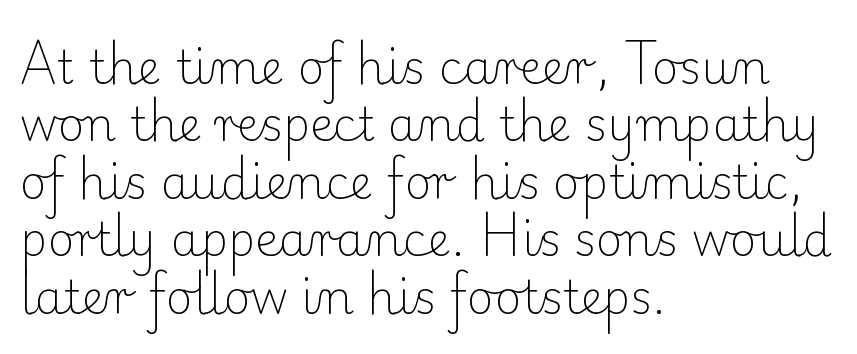
{"serif": "yes", "italic": "no", "bold": "no", "weight": "light", "width": "normal", "stroke_contrast": "low", "x_height": "small", "monospaced": "no", "underline": "no", "align": "left", "line_spacing": "normal", "line_spacing_ratio": 1.25, "letter_spacing": "normal", "letter_spacing_em": 0.0, "glyph_px": 46}
